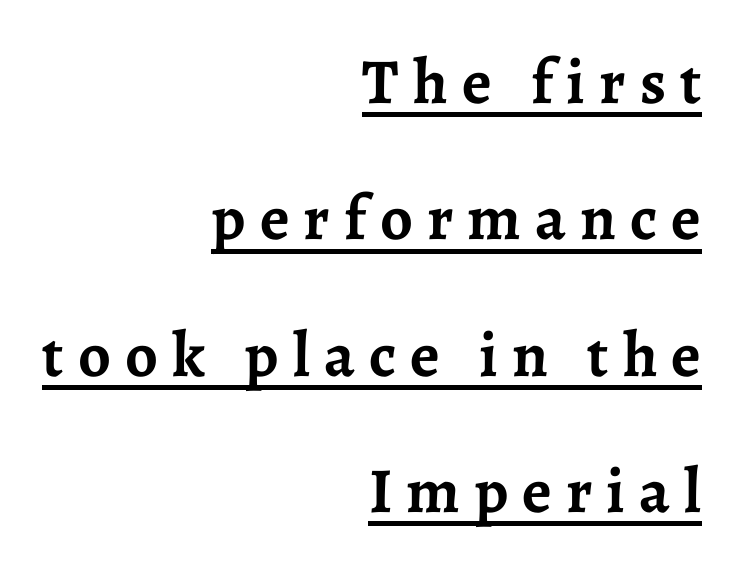
{"serif": "yes", "italic": "no", "bold": "yes", "weight": "semibold", "width": "normal", "stroke_contrast": "low", "x_height": "medium", "monospaced": "no", "underline": "yes", "align": "right", "line_spacing": "loose", "line_spacing_ratio": 2.13, "letter_spacing": "wide", "letter_spacing_em": 0.22, "glyph_px": 64}
